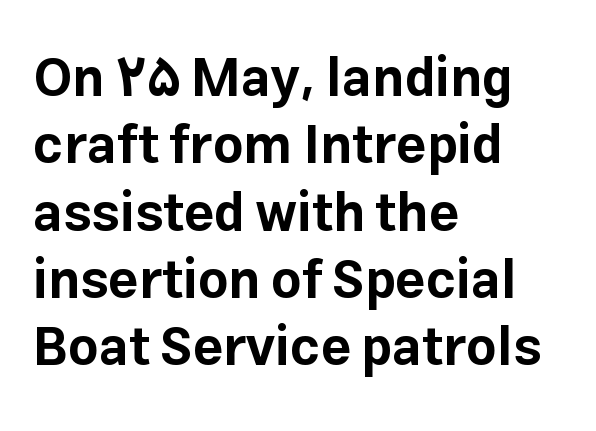
Normally led — the rows are evenly, conventionally spaced. This is sans-serif lettering, the kind often seen on screens and signage. The passage shown is typed in a proportional face where columns would drift. Typeset ragged right — the left edge is the straight one.
